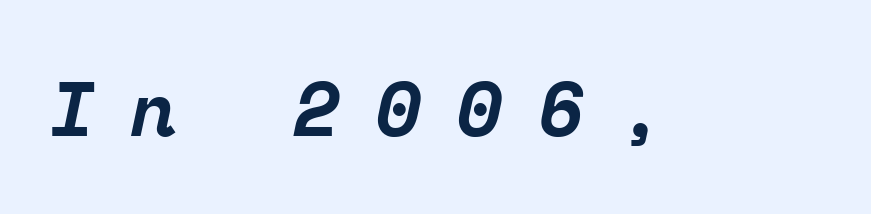
How are the letters spaced? Widely, with obvious added tracking. Plain, unruled lines of type. Is this a sans? No — the strokes have serifs. You can tell it's italic because the verticals aren't actually vertical. Fixed-width glyphs throughout — classic coding-font behaviour.
